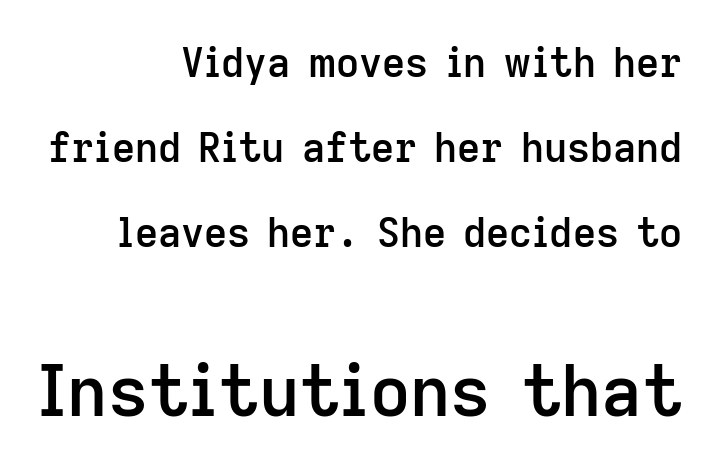
Q: Is the text bold? A: Semi-bold.
Q: Is the text italic (slanted)? A: No, it is upright.
Q: Is the typeface a serif or a sans-serif typeface? A: Sans-serif.
Q: Is the text underlined? A: No.
Q: How is the paragraph aligned? A: Right-aligned.
Q: Is the spacing between letters normal or unusually wide? A: Normal.
Q: Is the spacing between lines tight, normal or loose? A: Loose.
Q: Which block of text is set in a larger size, the first (top) or the second (bottom)? A: The second (bottom) one.
Q: Width (condensed, normal, or wide)? A: Normal.
Q: Stroke contrast? A: Low.
Q: x-height? A: Medium.
Q: Monospaced? A: No.
